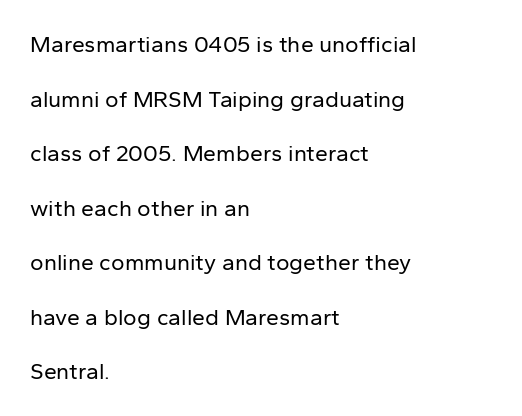
The typesetter chose a ragged-right arrangement here. When letters stand straight like this, we call the style roman or upright. Each stroke keeps to a modest, everyday thickness or less. The designer dialed line spacing up above the default. The passage shown is not underscored anywhere. Short note: letters normally spaced.
